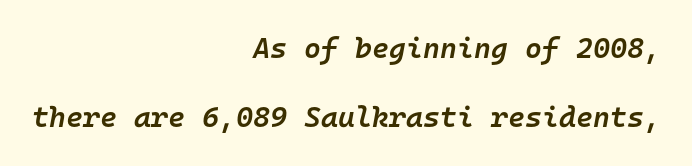
The image shows 29 px semibold type, italic (leaning right), monospaced; set right-aligned, loose line spacing (2.38x), normal letter spacing, not underlined; low stroke contrast and a medium x-height.
